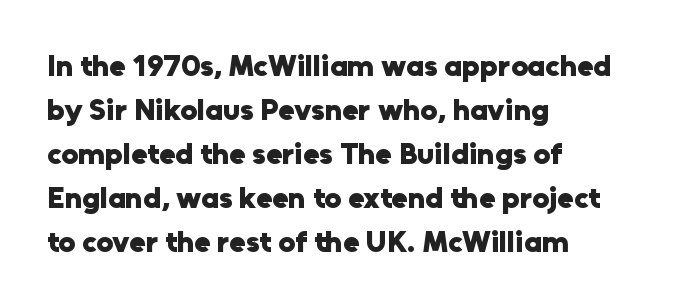
You could call the tracking neutral — neither tight nor loose. Every letter is thick-stroked: bold, no question. A typesetter would label this face a sans. What's the leading like? Ordinary, nothing unusual. This sample has the flowing, uneven cadence of proportional lettering.
